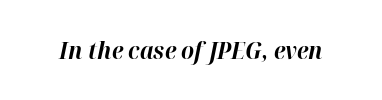
The image shows 23 px bold type, italic (leaning right); set normal letter spacing, not underlined.
